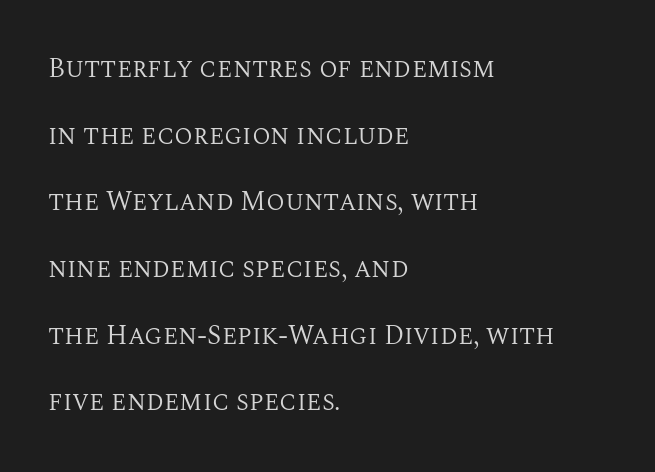
Q: Is the text bold? A: No.
Q: Is the text italic (slanted)? A: No, it is upright.
Q: Is the text underlined? A: No.
Q: How is the paragraph aligned? A: Left-aligned.
Q: Is the spacing between letters normal or unusually wide? A: Normal.
Q: Is the spacing between lines tight, normal or loose? A: Loose.
